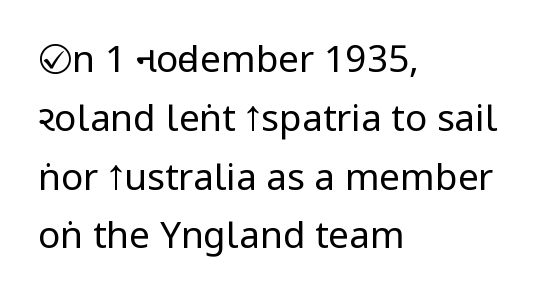
{"serif": "no", "italic": "no", "bold": "no", "weight": "regular", "width": "condensed", "stroke_contrast": "low", "x_height": "large", "monospaced": "no", "underline": "no", "align": "left", "line_spacing": "normal", "line_spacing_ratio": 1.59, "letter_spacing": "normal", "letter_spacing_em": 0.0, "glyph_px": 37}
